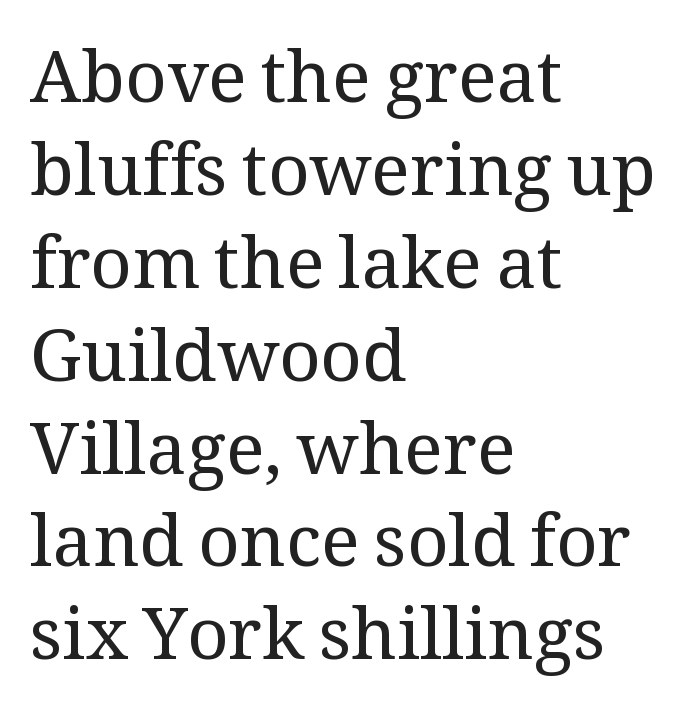
Q: Is the text bold? A: No.
Q: Is the text italic (slanted)? A: No, it is upright.
Q: Is the typeface a serif or a sans-serif typeface? A: Serif.
Q: Is the text underlined? A: No.
Q: How is the paragraph aligned? A: Left-aligned.
Q: Is the spacing between letters normal or unusually wide? A: Normal.
Q: Is the spacing between lines tight, normal or loose? A: Normal.
Q: Width (condensed, normal, or wide)? A: Normal.
Q: Stroke contrast? A: Medium.
Q: x-height? A: Medium.
Q: Monospaced? A: No.
